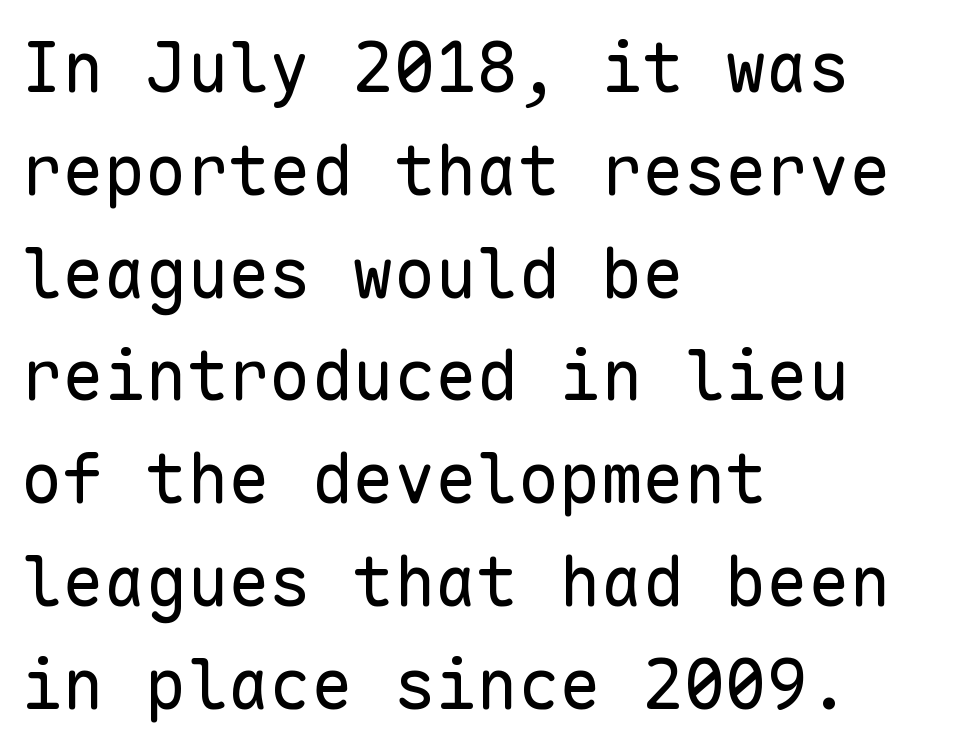
The image shows 69 px regular-weight sans-serif type, upright, monospaced; set left-aligned, normal line spacing (1.49x), normal letter spacing, not underlined; low stroke contrast and a medium x-height.
